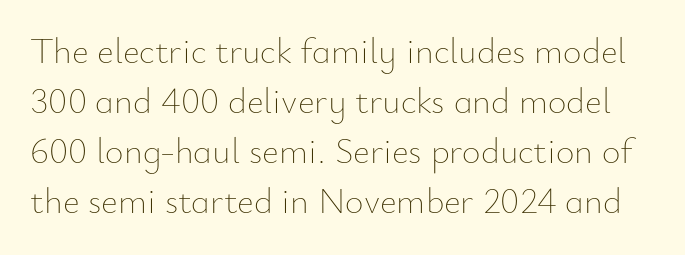
Whoever set this chose a conventional vertical rhythm. Glyph-to-glyph distance matches everyday printed text. Posture: straight, roman, zero tilt. Is this a heavy cut? Hardly; it is regular or lighter. Do the characters align in a grid? No, the font is proportional. Only glyphs here, with clear space below each row.
